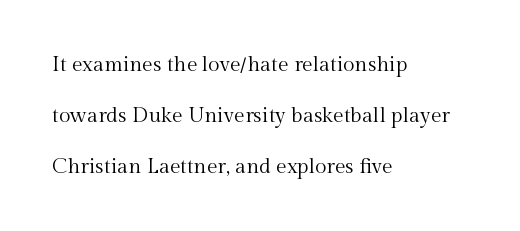
Nobody drew a line under any word here. Stroke thickness stays within the range of a standard reading face or lighter. The letters stand straight up with perfectly vertical stems. Is the block centered? No — it sits flush against the left margin. Compared with typical body copy, the letter spacing here is the same.
